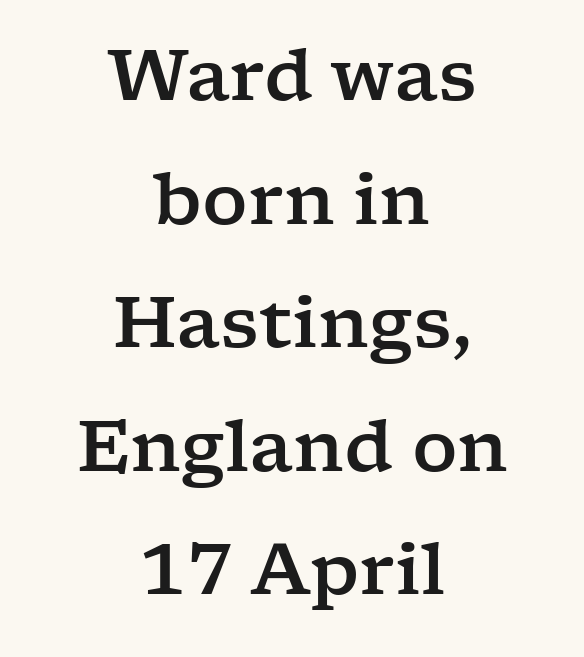
{"serif": "yes", "italic": "no", "width": "wide", "stroke_contrast": "low", "x_height": "medium", "monospaced": "no", "underline": "no", "align": "center", "line_spacing_ratio": 1.74, "letter_spacing": "normal", "letter_spacing_em": 0.0, "glyph_px": 71}
